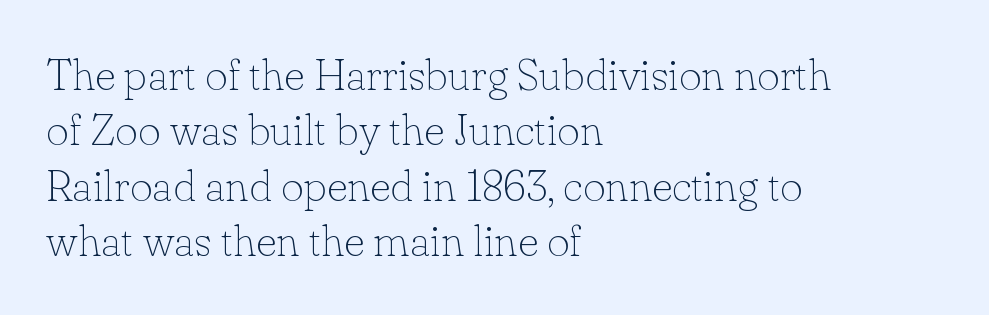
The image shows 44 px thin serif type, upright; set left-aligned, normal line spacing (1.26x), normal letter spacing, not underlined; low stroke contrast and a small x-height.
